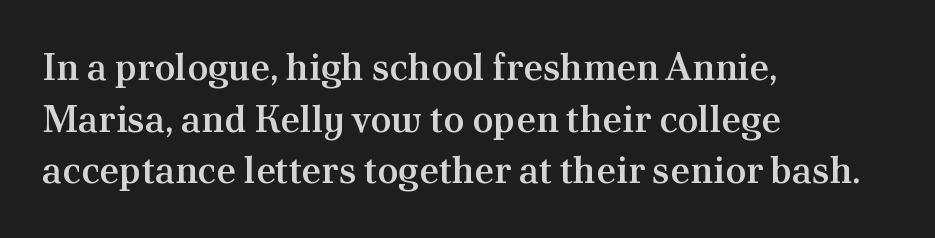
{"serif": "yes", "italic": "no", "bold": "semi", "weight": "semibold", "width": "normal", "stroke_contrast": "medium", "x_height": "small", "monospaced": "no", "underline": "no", "align": "left", "line_spacing": "normal", "line_spacing_ratio": 1.36, "letter_spacing": "normal", "letter_spacing_em": 0.0, "glyph_px": 38}
